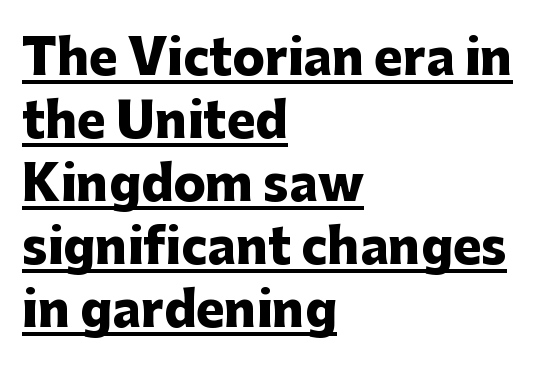
The image shows 48 px heavy sans-serif type, upright; set left-aligned, normal line spacing (1.31x), normal letter spacing, underlined; low stroke contrast and a medium x-height.
